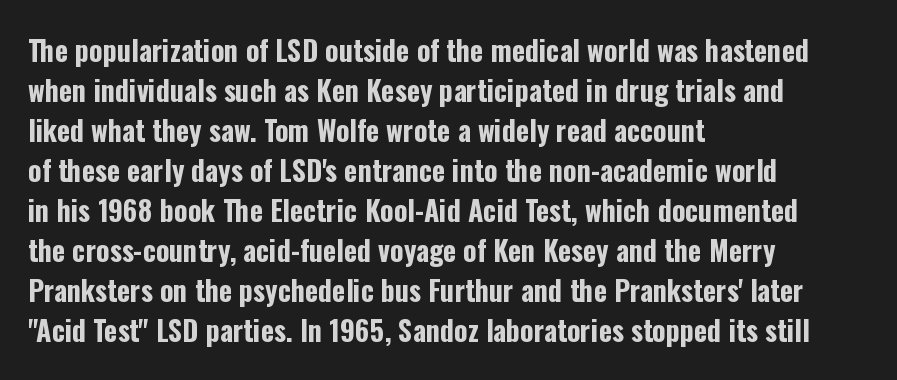
Italic: no, the glyphs are upright roman. Glance below the letters and you will spot only blank space. Tracking here is standard; glyphs follow each other at the usual distance. Regarding serifs, this sample does without them. Notice how descenders clear the ascenders below comfortably — that's standard leading.
